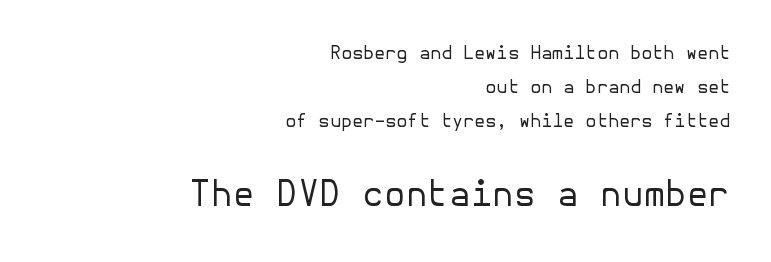
Does extra space separate the letters? No, they use regular spacing. Horizontal alignment here is rightward, an uncommon choice for prose. Ink coverage per letter is moderate at most. Check the space under the baseline: it is left empty. Nope, not italic — everything's standing straight.
